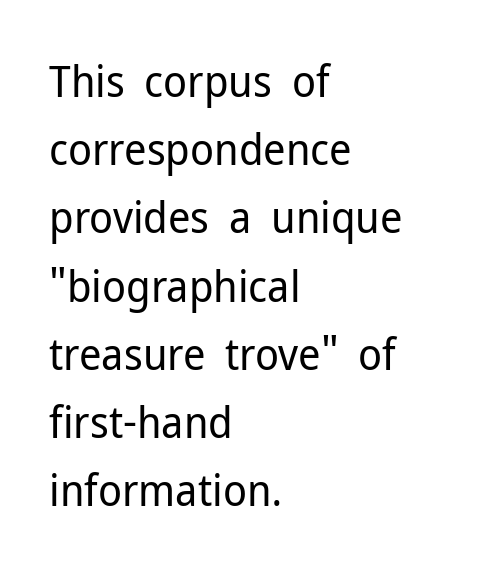
{"serif": "no", "italic": "no", "bold": "no", "weight": "regular", "width": "normal", "stroke_contrast": "low", "x_height": "medium", "monospaced": "no", "underline": "no", "align": "left", "line_spacing": "normal", "line_spacing_ratio": 1.55, "letter_spacing": "normal", "letter_spacing_em": 0.0, "glyph_px": 44}
